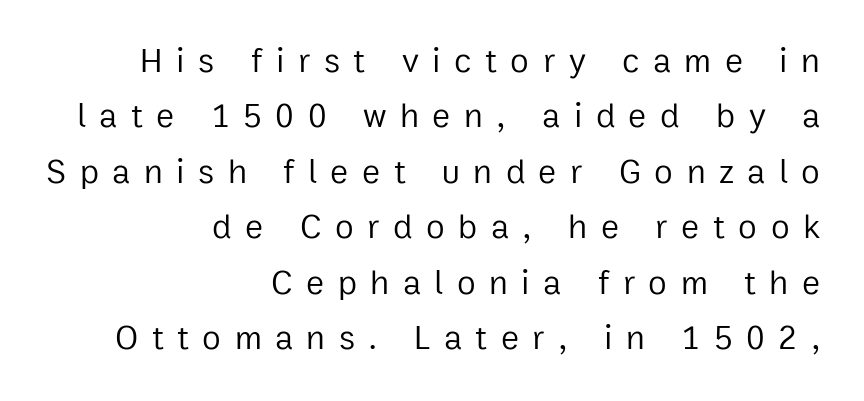
{"serif": "no", "italic": "no", "bold": "no", "weight": "regular", "width": "normal", "stroke_contrast": "low", "x_height": "medium", "monospaced": "no", "underline": "no", "align": "right", "line_spacing": "normal", "line_spacing_ratio": 1.63, "letter_spacing": "wide", "letter_spacing_em": 0.4, "glyph_px": 34}
